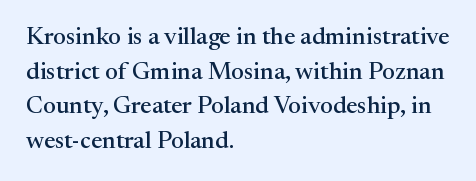
{"italic": "no", "underline": "no", "align": "left", "line_spacing": "normal", "line_spacing_ratio": 1.44, "letter_spacing": "normal", "letter_spacing_em": 0.0, "glyph_px": 24}
